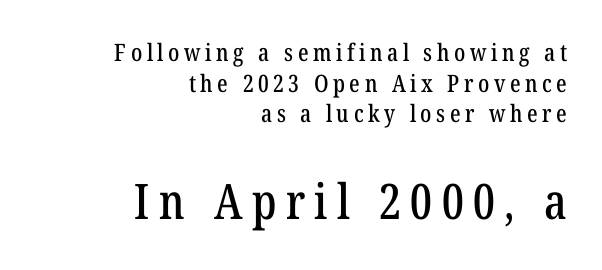
Q: Is the text italic (slanted)? A: No, it is upright.
Q: Is the typeface a serif or a sans-serif typeface? A: Serif.
Q: Is the text underlined? A: No.
Q: How is the paragraph aligned? A: Right-aligned.
Q: Is the spacing between lines tight, normal or loose? A: Normal.
Q: Which block of text is set in a larger size, the first (top) or the second (bottom)? A: The second (bottom) one.
Q: Width (condensed, normal, or wide)? A: Condensed.
Q: Stroke contrast? A: Low.
Q: x-height? A: Medium.
Q: Monospaced? A: No.
